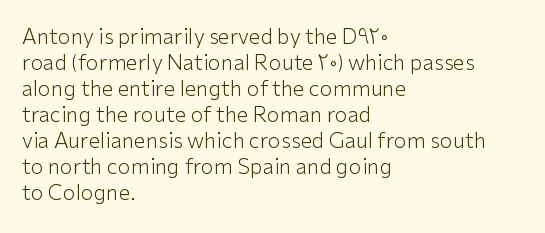
The image shows 21 px text type, upright; set left-aligned, line spacing 1.24x, normal letter spacing, not underlined.
